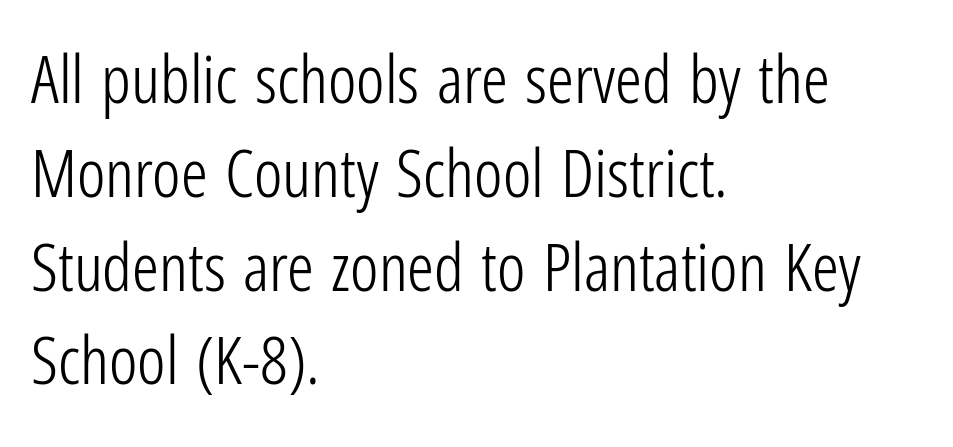
This is not heavy type; no bold has been used. Leading matches the norm, producing a regular column. The typeface chosen for these lines omits serifs. Unmarked baselines from the first word to the last. Default kerning and tracking; the words read as compact shapes. Caption: multi-line text, flush left, ragged right.
